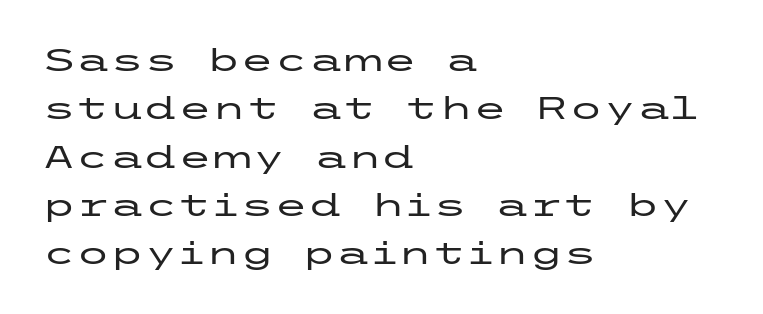
The image shows 31 px wide sans-serif type, upright; set left-aligned, normal line spacing (1.56x), normal letter spacing, not underlined; low stroke contrast and a medium x-height.
